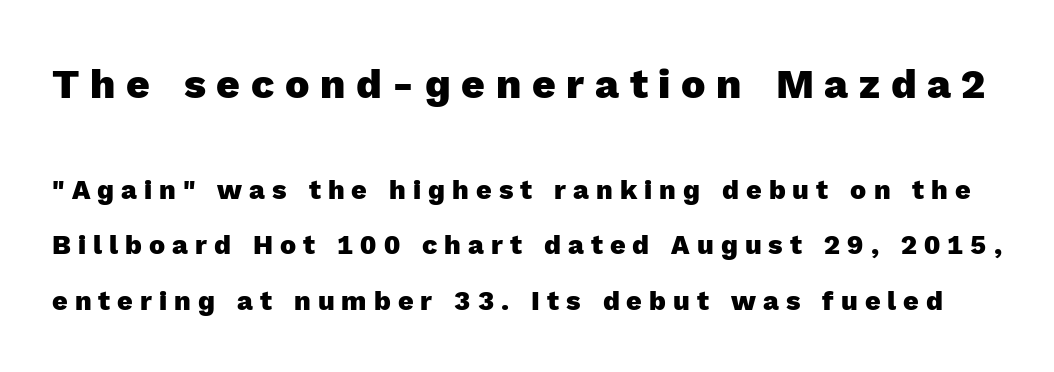
{"serif": "no", "italic": "no", "bold": "yes", "weight": "heavy", "width": "normal", "x_height": "medium", "monospaced": "no", "underline": "no", "line_spacing": "loose", "line_spacing_ratio": 2.05, "letter_spacing": "wide", "letter_spacing_em": 0.26, "larger_block": "first", "size_ratio": 1.52, "glyph_px": 41}
